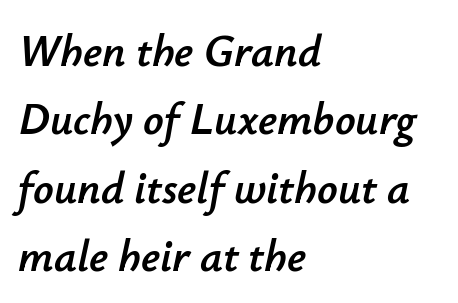
The whole block is typeset with a tilt. The passage shown is not underscored anywhere. The passage shown stacks its lines at a standard gap. The letters advance in unequal steps, a hallmark of proportional type. Casual observation: everything's shoved over to the left.
